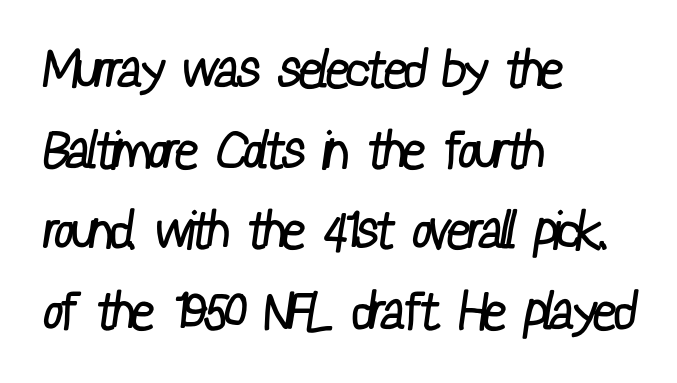
{"serif": "no", "bold": "no", "weight": "regular", "width": "condensed", "stroke_contrast": "low", "x_height": "medium", "monospaced": "no", "underline": "no", "align": "left", "line_spacing": "normal", "line_spacing_ratio": 1.55, "letter_spacing": "normal", "letter_spacing_em": 0.0, "glyph_px": 52}
